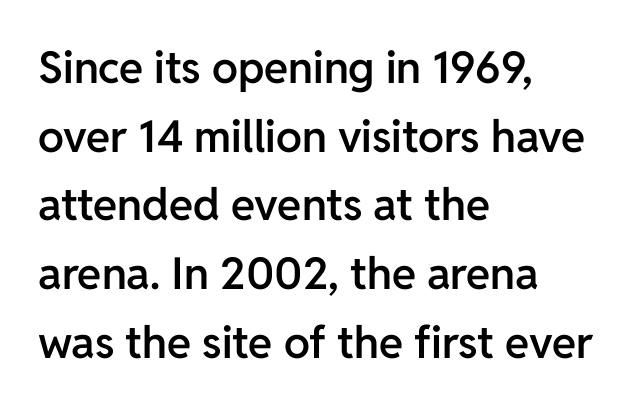
Semibold letterforms, between regular and bold. Reading down the column, the eye jumps a familiar distance to each next line. Letter spacing: default. Each letter's strokes conclude bluntly, with no projecting serifs. Varying glyph widths throughout — classic text-font behaviour.
